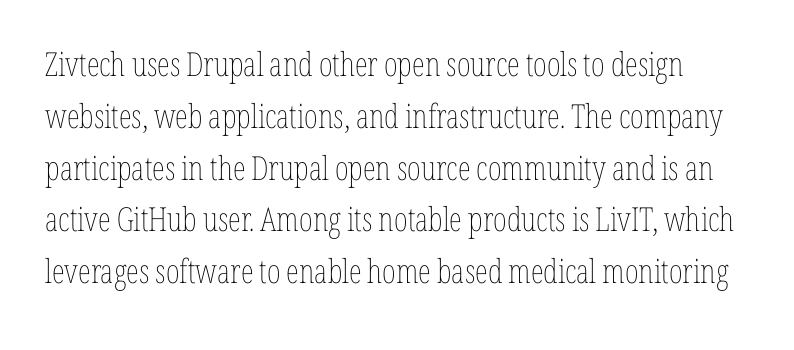
Clear beneath every line of the passage. This sample has the flowing, uneven cadence of proportional lettering. This reads as an unemphasized weight, regular at the heaviest. Leading: standard.
